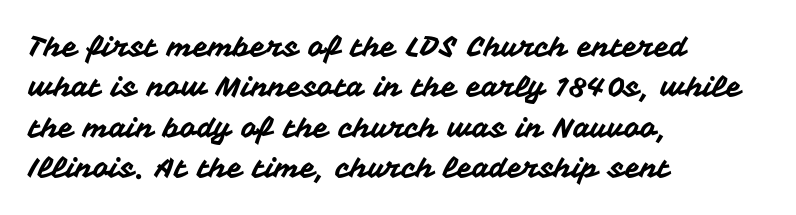
Q: Is the text italic (slanted)? A: Yes.
Q: Is the typeface a serif or a sans-serif typeface? A: Sans-serif.
Q: Is the text underlined? A: No.
Q: How is the paragraph aligned? A: Left-aligned.
Q: Is the spacing between letters normal or unusually wide? A: Normal.
Q: Is the spacing between lines tight, normal or loose? A: Normal.
Q: Width (condensed, normal, or wide)? A: Normal.
Q: Stroke contrast? A: Medium.
Q: x-height? A: Medium.
Q: Monospaced? A: No.
